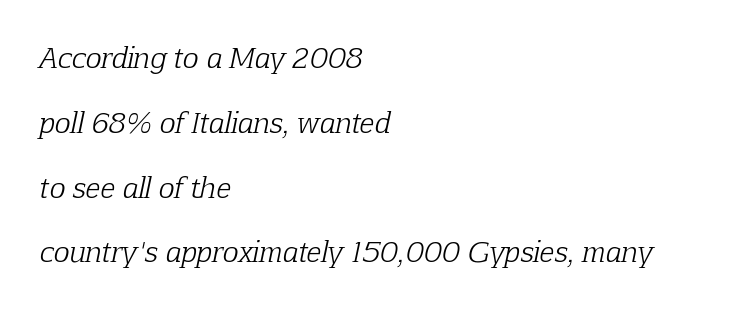
The image shows 27 px text type, italic (leaning right); set left-aligned, loose line spacing (2.4x), normal letter spacing, not underlined.
